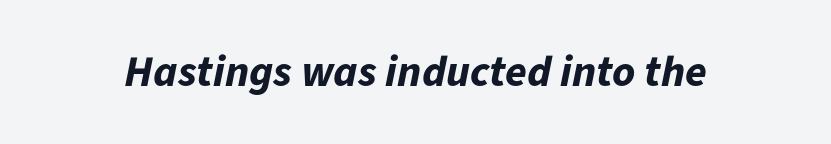
The image shows 44 px bold type, italic (leaning right); set normal letter spacing, not underlined; low stroke contrast and a medium x-height.
